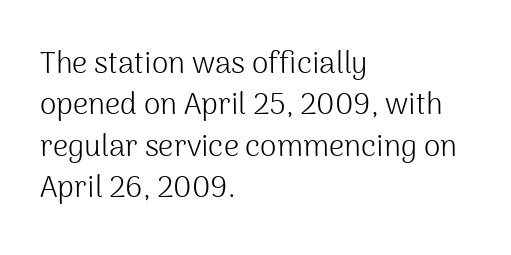
The image shows 30 px light sans-serif type, upright; set left-aligned, normal line spacing (1.38x), normal letter spacing, not underlined; medium stroke contrast and a medium x-height.
